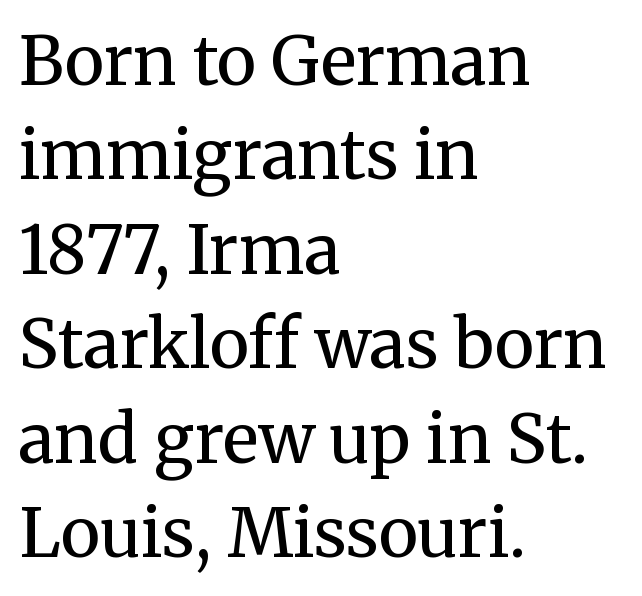
Q: Is the text bold? A: No.
Q: Is the text italic (slanted)? A: No, it is upright.
Q: Is the typeface a serif or a sans-serif typeface? A: Serif.
Q: Is the text underlined? A: No.
Q: How is the paragraph aligned? A: Left-aligned.
Q: Is the spacing between letters normal or unusually wide? A: Normal.
Q: Is the spacing between lines tight, normal or loose? A: Normal.
Q: Width (condensed, normal, or wide)? A: Normal.
Q: Stroke contrast? A: Medium.
Q: x-height? A: Medium.
Q: Monospaced? A: No.
